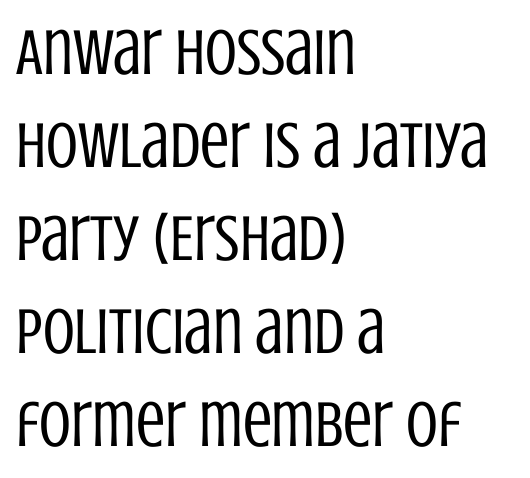
Q: Is the text bold? A: No.
Q: Is the text italic (slanted)? A: No, it is upright.
Q: Is the typeface a serif or a sans-serif typeface? A: Sans-serif.
Q: Is the text underlined? A: No.
Q: How is the paragraph aligned? A: Left-aligned.
Q: Is the spacing between letters normal or unusually wide? A: Normal.
Q: Is the spacing between lines tight, normal or loose? A: Normal.
Q: Width (condensed, normal, or wide)? A: Condensed.
Q: Stroke contrast? A: Low.
Q: x-height? A: Large.
Q: Monospaced? A: No.
